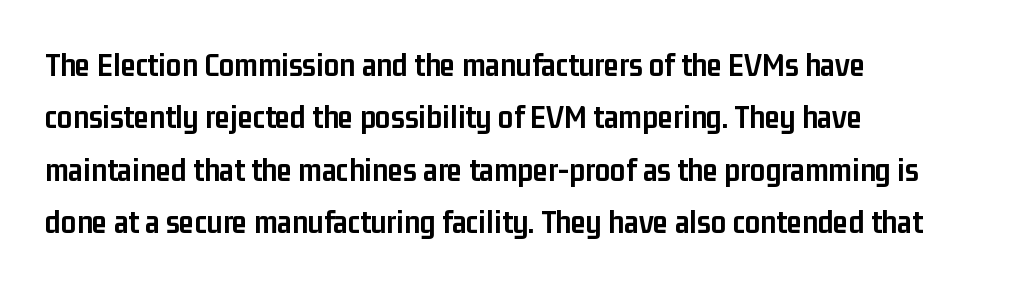
Q: Is the text bold? A: Yes.
Q: Is the text italic (slanted)? A: No, it is upright.
Q: Is the typeface a serif or a sans-serif typeface? A: Sans-serif.
Q: Is the text underlined? A: No.
Q: How is the paragraph aligned? A: Left-aligned.
Q: Is the spacing between letters normal or unusually wide? A: Normal.
Q: Is the spacing between lines tight, normal or loose? A: Normal.
Q: Width (condensed, normal, or wide)? A: Condensed.
Q: Stroke contrast? A: Low.
Q: x-height? A: Medium.
Q: Monospaced? A: No.
